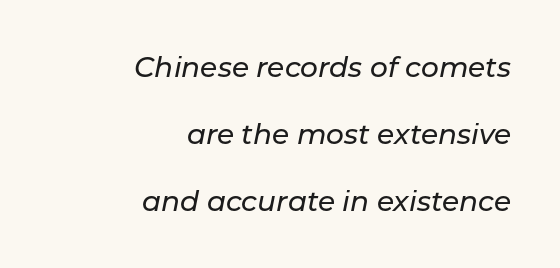
{"italic": "yes", "lean": "right", "slant_degrees": 11, "width": "normal", "stroke_contrast": "low", "x_height": "medium", "monospaced": "no", "underline": "no", "align": "right", "line_spacing": "loose", "line_spacing_ratio": 2.39, "letter_spacing": "normal", "letter_spacing_em": 0.0, "glyph_px": 28}
